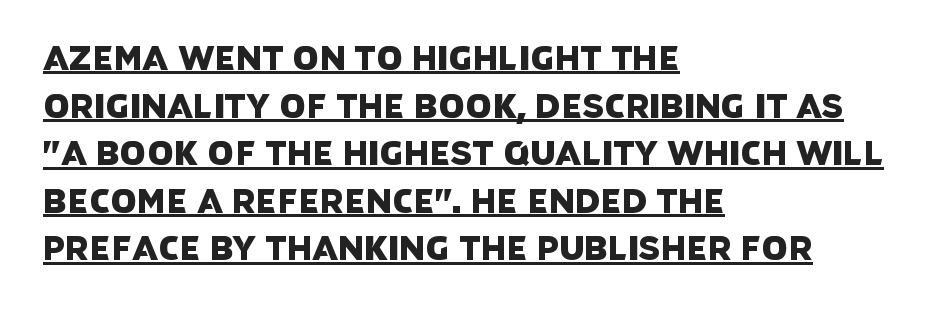
Q: Is the typeface a serif or a sans-serif typeface? A: Sans-serif.
Q: Is the text underlined? A: Yes.
Q: How is the paragraph aligned? A: Left-aligned.
Q: Is the spacing between letters normal or unusually wide? A: Normal.
Q: Is the spacing between lines tight, normal or loose? A: Normal.
Q: Width (condensed, normal, or wide)? A: Normal.
Q: Stroke contrast? A: Low.
Q: x-height? A: Large.
Q: Monospaced? A: No.
